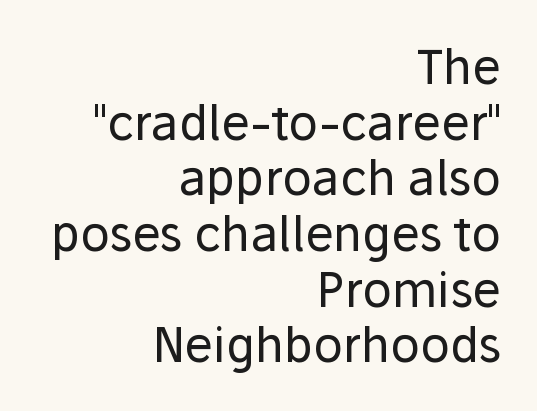
The image shows 48 px regular-weight sans-serif type, upright; set right-aligned, line spacing 1.16x, normal letter spacing, not underlined; low stroke contrast and a medium x-height.
